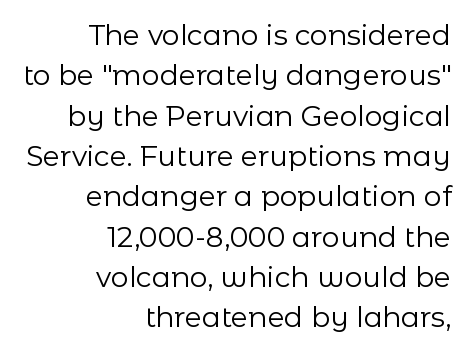
The image shows 28 px regular-weight sans-serif type, upright; set right-aligned, normal line spacing (1.44x), normal letter spacing, not underlined; low stroke contrast and a medium x-height.
